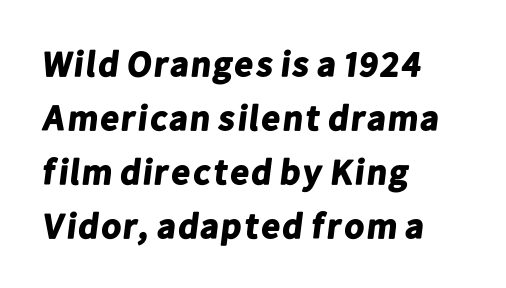
Q: Is the text bold? A: Yes.
Q: Is the typeface a serif or a sans-serif typeface? A: Sans-serif.
Q: Is the text underlined? A: No.
Q: How is the paragraph aligned? A: Left-aligned.
Q: Is the spacing between letters normal or unusually wide? A: Normal.
Q: Is the spacing between lines tight, normal or loose? A: Normal.
Q: Width (condensed, normal, or wide)? A: Normal.
Q: Stroke contrast? A: Low.
Q: x-height? A: Medium.
Q: Monospaced? A: No.
